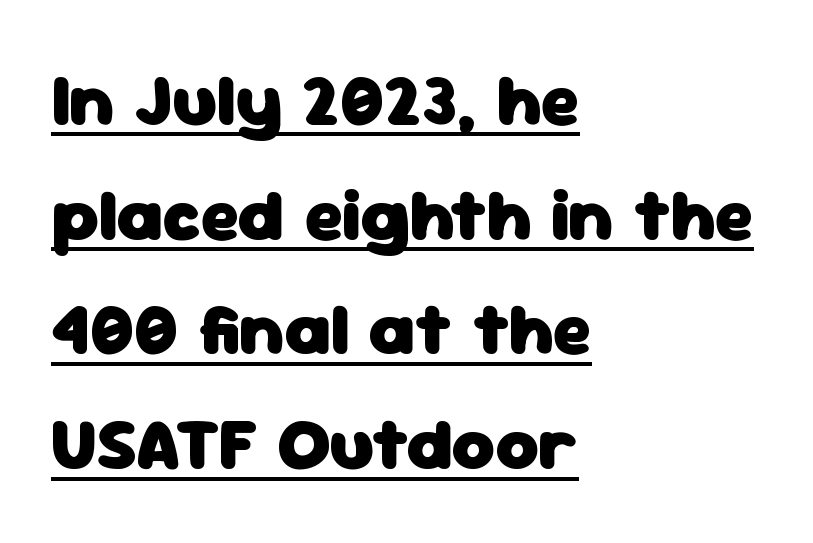
Q: Is the text bold? A: Yes.
Q: Is the text italic (slanted)? A: No, it is upright.
Q: Is the typeface a serif or a sans-serif typeface? A: Sans-serif.
Q: Is the text underlined? A: Yes.
Q: How is the paragraph aligned? A: Left-aligned.
Q: Is the spacing between letters normal or unusually wide? A: Normal.
Q: Is the spacing between lines tight, normal or loose? A: Normal.
Q: Width (condensed, normal, or wide)? A: Normal.
Q: Stroke contrast? A: Low.
Q: x-height? A: Medium.
Q: Monospaced? A: No.
